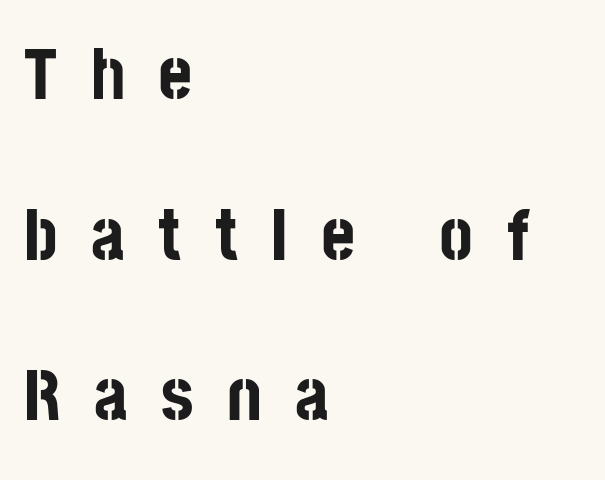
Q: Is the text bold? A: Yes.
Q: Is the text italic (slanted)? A: No, it is upright.
Q: Is the typeface a serif or a sans-serif typeface? A: Sans-serif.
Q: Is the text underlined? A: No.
Q: How is the paragraph aligned? A: Left-aligned.
Q: Is the spacing between letters normal or unusually wide? A: Unusually wide.
Q: Is the spacing between lines tight, normal or loose? A: Loose.
Q: Width (condensed, normal, or wide)? A: Condensed.
Q: Stroke contrast? A: Low.
Q: x-height? A: Large.
Q: Monospaced? A: No.
